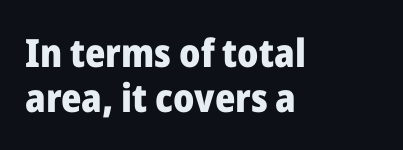
{"serif": "no", "italic": "no", "bold": "yes", "weight": "heavy", "width": "normal", "stroke_contrast": "low", "x_height": "medium", "monospaced": "no", "underline": "no", "align": "left", "line_spacing_ratio": 1.16, "letter_spacing": "normal", "letter_spacing_em": 0.0, "glyph_px": 39}
